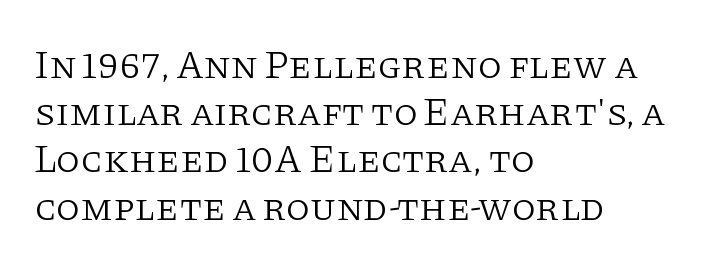
Q: Is the text bold? A: No.
Q: Is the text italic (slanted)? A: No, it is upright.
Q: Is the typeface a serif or a sans-serif typeface? A: Serif.
Q: Is the text underlined? A: No.
Q: How is the paragraph aligned? A: Left-aligned.
Q: Is the spacing between letters normal or unusually wide? A: Normal.
Q: Width (condensed, normal, or wide)? A: Normal.
Q: Stroke contrast? A: Low.
Q: x-height? A: Large.
Q: Monospaced? A: No.
